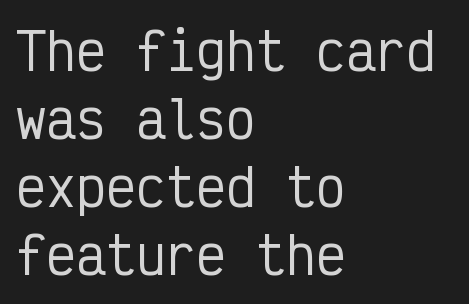
{"serif": "no", "italic": "no", "width": "condensed", "stroke_contrast": "low", "x_height": "medium", "monospaced": "yes", "underline": "no", "align": "left", "line_spacing": "normal", "line_spacing_ratio": 1.36, "letter_spacing": "normal", "letter_spacing_em": 0.0, "glyph_px": 50}
